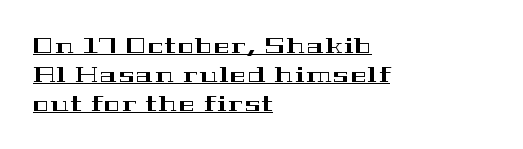
{"italic": "no", "underline": "yes", "align": "left", "line_spacing": "normal", "line_spacing_ratio": 1.37, "glyph_px": 21}
